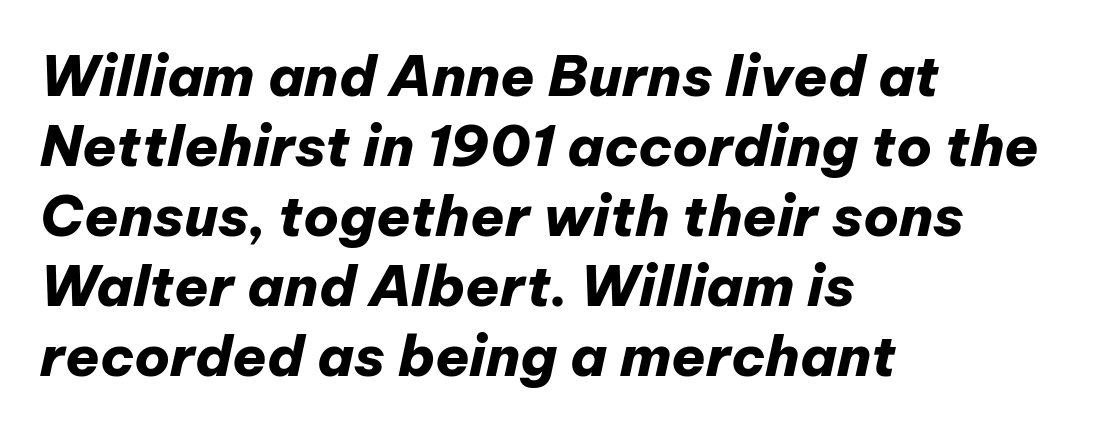
The image shows 56 px heavy type, italic (leaning right); set left-aligned, normal line spacing (1.25x), normal letter spacing, not underlined; low stroke contrast and a medium x-height.
